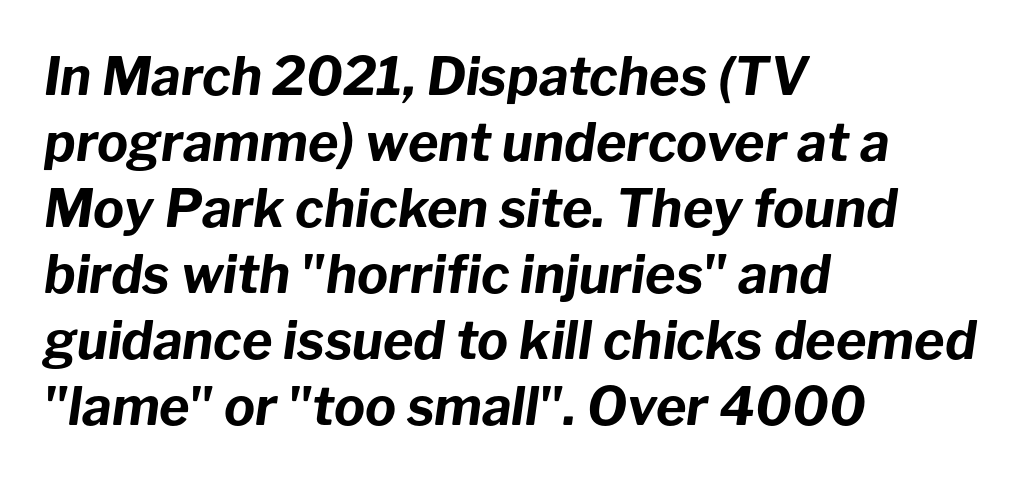
Look at the stroke-to-counter ratio: heavy, a bold. The tracking reads as untouched default to a designer's eye. Every character sits at an angle, as italics do. Spacing verdict: proportional, widths tailored to each character. Where is the straight margin? On the left. Nobody drew a line under any word here.
